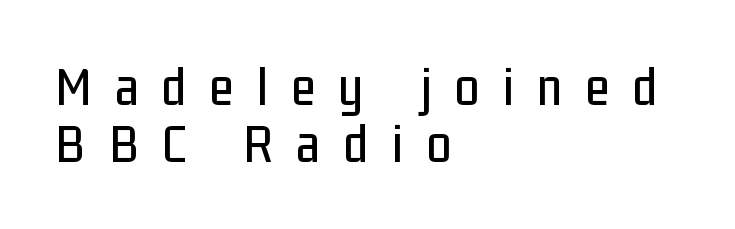
The image shows 56 px condensed sans-serif type, upright; set left-aligned, tight line spacing (1.01x), unusually wide letter spacing (+0.41 em), not underlined; low stroke contrast and a medium x-height.
